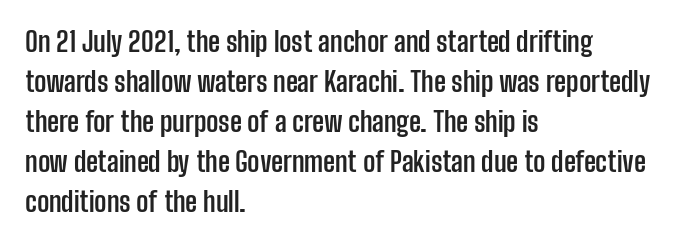
A student would call this left alignment; a typographer would say flush left, rag right. Lines of text with bare space underneath. Does the weight exceed regular? Yes, all the way to bold. Posture: vertical. The rows are spaced the way most documents space them. In terms of letterspacing, this is plain default setting.
